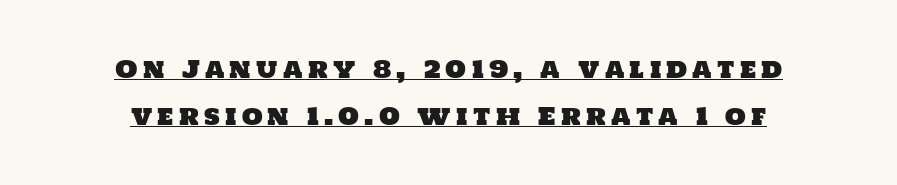
Is the letter spacing exaggerated? Yes — the characters are pushed far apart. Reading down the column, the eye jumps a long way to each next line. The whitespace from short lines is split evenly between both sides. Glance below the letters and you will spot a drawn line.
